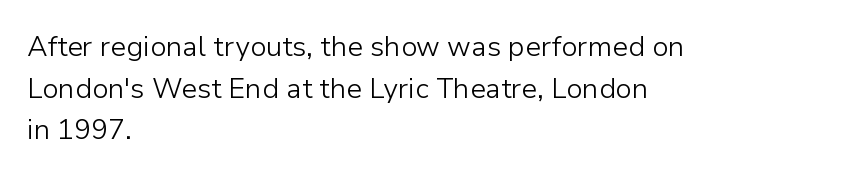
Proportional: the letters do not fall into vertical columns. Grotesque or geometric, the face here clearly has no serifs. How are the letters spaced? Ordinarily, with no added tracking. How would I describe the line gaps? Plain and ordinary.
